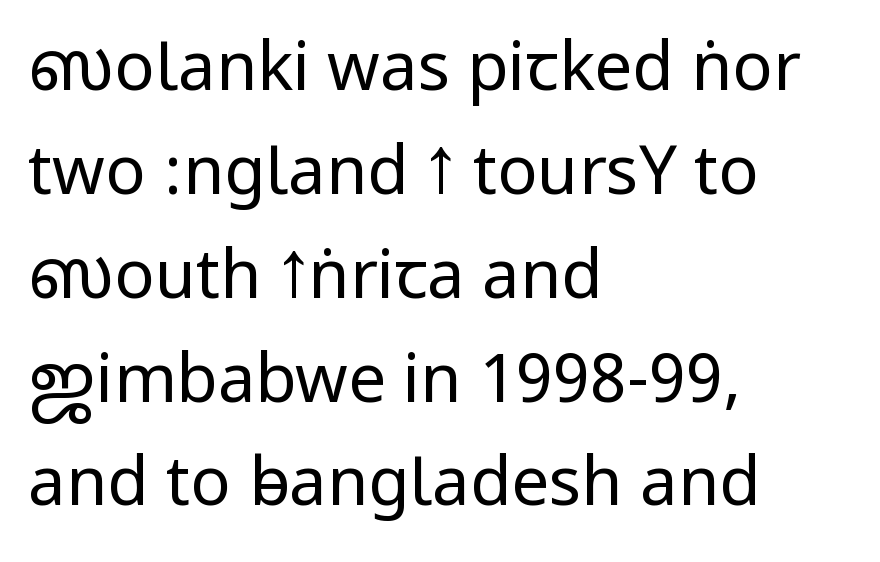
The image shows 67 px regular-weight, condensed sans-serif type, upright; set left-aligned, normal line spacing (1.55x), normal letter spacing, not underlined; low stroke contrast.
